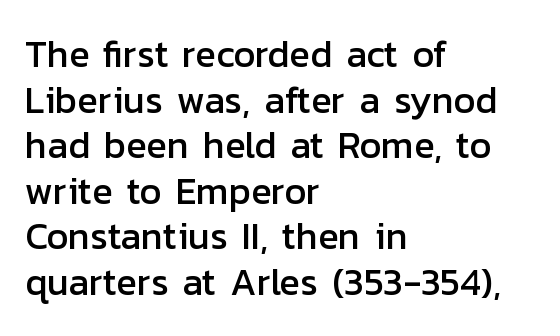
{"serif": "no", "italic": "no", "width": "normal", "stroke_contrast": "low", "x_height": "medium", "monospaced": "no", "underline": "no", "align": "left", "line_spacing_ratio": 1.2, "letter_spacing": "normal", "letter_spacing_em": 0.0, "glyph_px": 38}
